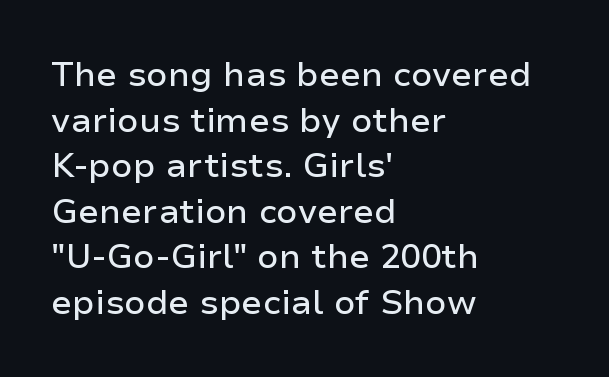
The image shows 34 px sans-serif type, upright; set left-aligned, normal line spacing (1.34x), normal letter spacing, not underlined; low stroke contrast and a medium x-height.
